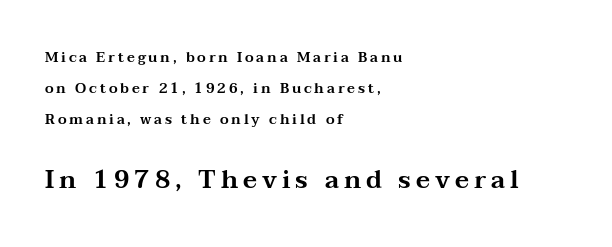
Tracking value appears strongly positive — letters spread wide. Size hierarchy here favors the trailing block over the leading one. These lines were composed using upright roman letters. Plain, unruled lines of type.
